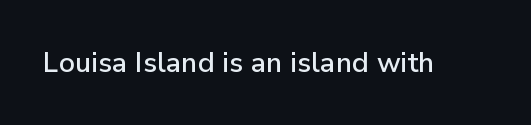
Tracking here is standard; glyphs follow each other at the usual distance. You can tell it's not italic because the verticals are truly vertical. Typographically, this falls in the sans-serif category. The letters advance in unequal steps, a hallmark of proportional type. No word sits above an underline.
